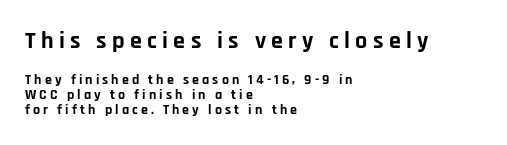
If you drew a ruler down the left edge, every line would touch it. Interline gaps are noticeably narrow in this sample. Caption: expanded tracking, letters set apart. These lines were composed using upright roman letters. Compare the two chunks: the upper has the greater cap height. Beneath every word, the page is bare.
